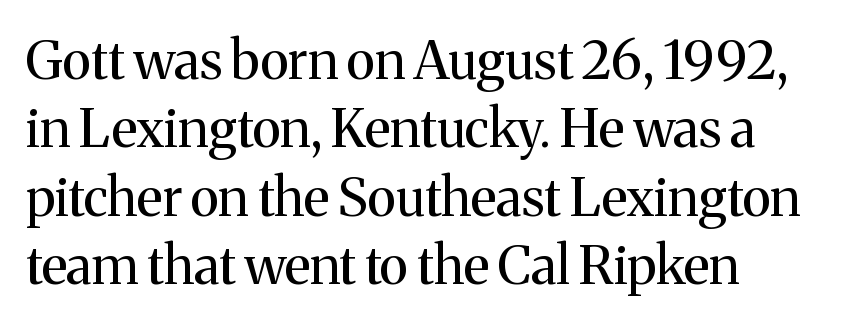
{"serif": "yes", "italic": "no", "bold": "no", "weight": "regular", "width": "normal", "stroke_contrast": "medium", "x_height": "medium", "monospaced": "no", "underline": "no", "line_spacing": "normal", "line_spacing_ratio": 1.29, "letter_spacing": "normal", "letter_spacing_em": 0.0, "glyph_px": 53}
